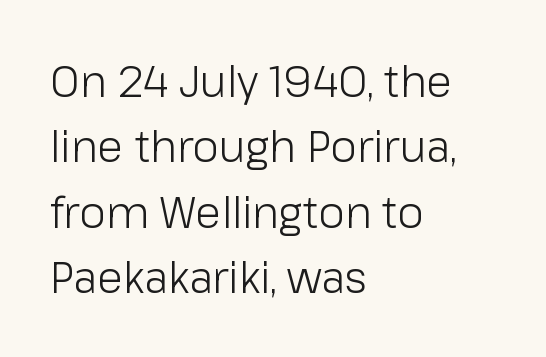
{"serif": "no", "italic": "no", "bold": "no", "weight": "light", "width": "normal", "stroke_contrast": "low", "x_height": "medium", "monospaced": "no", "underline": "no", "align": "left", "line_spacing": "normal", "line_spacing_ratio": 1.52, "letter_spacing": "normal", "letter_spacing_em": 0.0, "glyph_px": 43}
